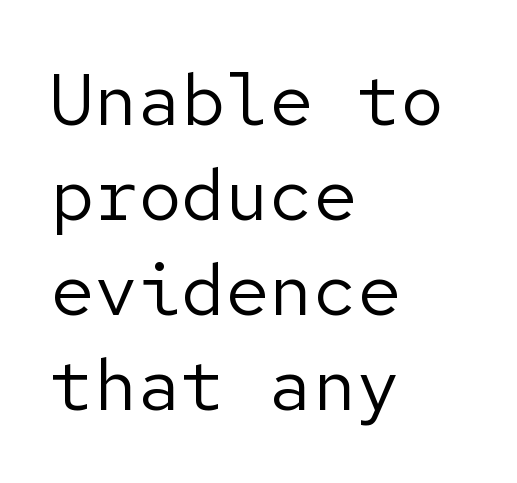
Q: Is the text bold? A: No.
Q: Is the text italic (slanted)? A: No, it is upright.
Q: Is the typeface a serif or a sans-serif typeface? A: Sans-serif.
Q: Is the text underlined? A: No.
Q: How is the paragraph aligned? A: Left-aligned.
Q: Is the spacing between letters normal or unusually wide? A: Normal.
Q: Is the spacing between lines tight, normal or loose? A: Normal.
Q: Width (condensed, normal, or wide)? A: Normal.
Q: Stroke contrast? A: Low.
Q: x-height? A: Medium.
